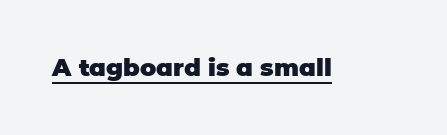
Students, observe the line beneath the letters — that is underlining. Upright lettering throughout. Summary of weight: heavy, a full bold. Here the glyphs are tracked normally, forming tight word shapes.
